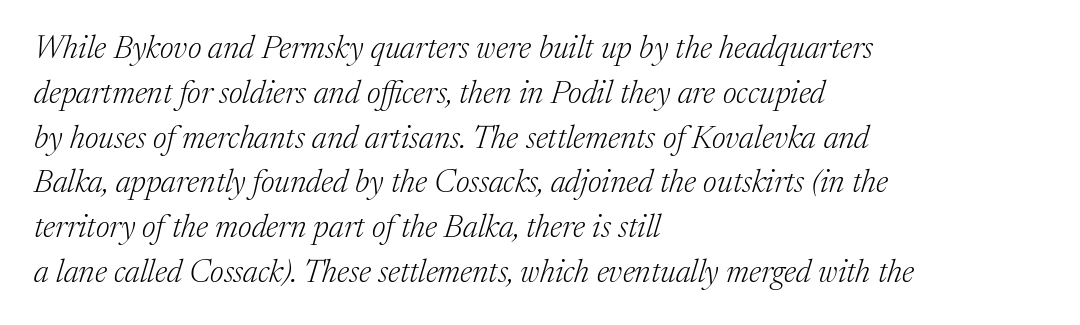
Q: Is the text bold? A: No.
Q: Is the text italic (slanted)? A: Yes, it leans right by about 17 degrees.
Q: Is the typeface a serif or a sans-serif typeface? A: Serif.
Q: Is the text underlined? A: No.
Q: How is the paragraph aligned? A: Left-aligned.
Q: Is the spacing between letters normal or unusually wide? A: Normal.
Q: Is the spacing between lines tight, normal or loose? A: Normal.
Q: Width (condensed, normal, or wide)? A: Normal.
Q: Stroke contrast? A: Medium.
Q: x-height? A: Medium.
Q: Monospaced? A: No.
